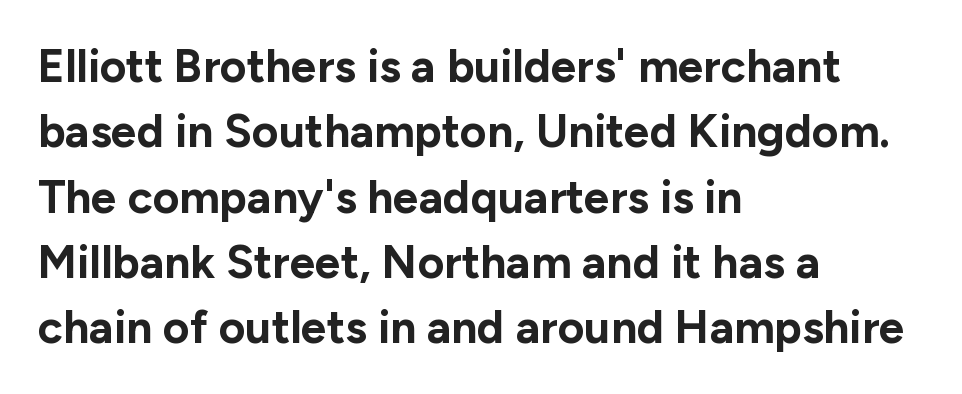
The image shows 46 px bold sans-serif type, upright; set left-aligned, normal line spacing (1.42x), normal letter spacing, not underlined; low stroke contrast and a medium x-height.
